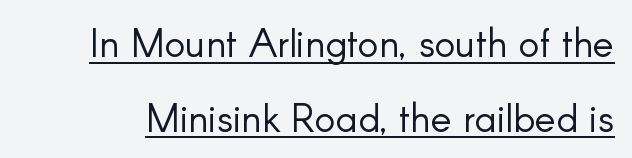
Q: Is the text bold? A: No.
Q: Is the text italic (slanted)? A: No, it is upright.
Q: Is the typeface a serif or a sans-serif typeface? A: Sans-serif.
Q: Is the text underlined? A: Yes.
Q: Is the spacing between letters normal or unusually wide? A: Normal.
Q: Is the spacing between lines tight, normal or loose? A: Loose.
Q: Width (condensed, normal, or wide)? A: Normal.
Q: Stroke contrast? A: Low.
Q: x-height? A: Small.
Q: Monospaced? A: No.
